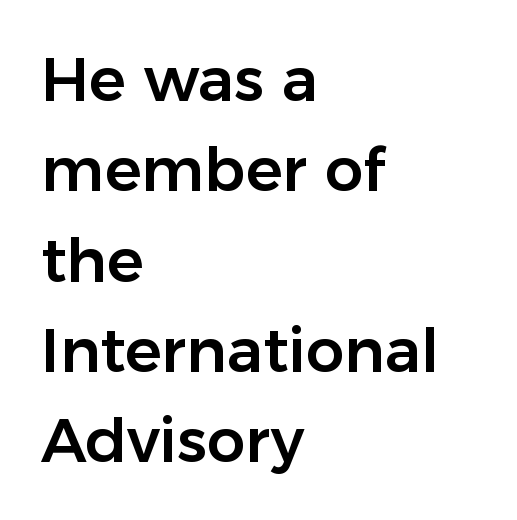
Q: Is the text italic (slanted)? A: No, it is upright.
Q: Is the typeface a serif or a sans-serif typeface? A: Sans-serif.
Q: Is the text underlined? A: No.
Q: How is the paragraph aligned? A: Left-aligned.
Q: Is the spacing between letters normal or unusually wide? A: Normal.
Q: Is the spacing between lines tight, normal or loose? A: Normal.
Q: Width (condensed, normal, or wide)? A: Normal.
Q: Stroke contrast? A: Low.
Q: x-height? A: Medium.
Q: Monospaced? A: No.
